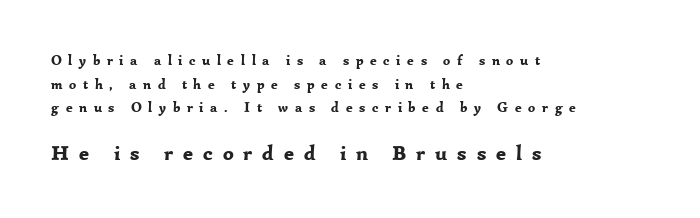
The passage shown has open, widely tracked lettering throughout. I'd describe the lettering as bold — thick and assertive. The rendering enlarges the type as you move from the upper chunk to the lower. The type sits square on the baseline with zero lean. The designer left line spacing at the default.
